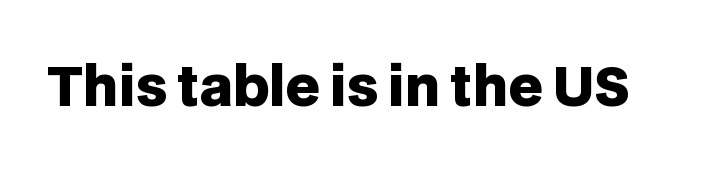
Q: Is the text bold? A: Yes.
Q: Is the text italic (slanted)? A: No, it is upright.
Q: Is the typeface a serif or a sans-serif typeface? A: Sans-serif.
Q: Is the text underlined? A: No.
Q: Is the spacing between letters normal or unusually wide? A: Normal.
Q: Width (condensed, normal, or wide)? A: Normal.
Q: Stroke contrast? A: Low.
Q: x-height? A: Large.
Q: Monospaced? A: No.
